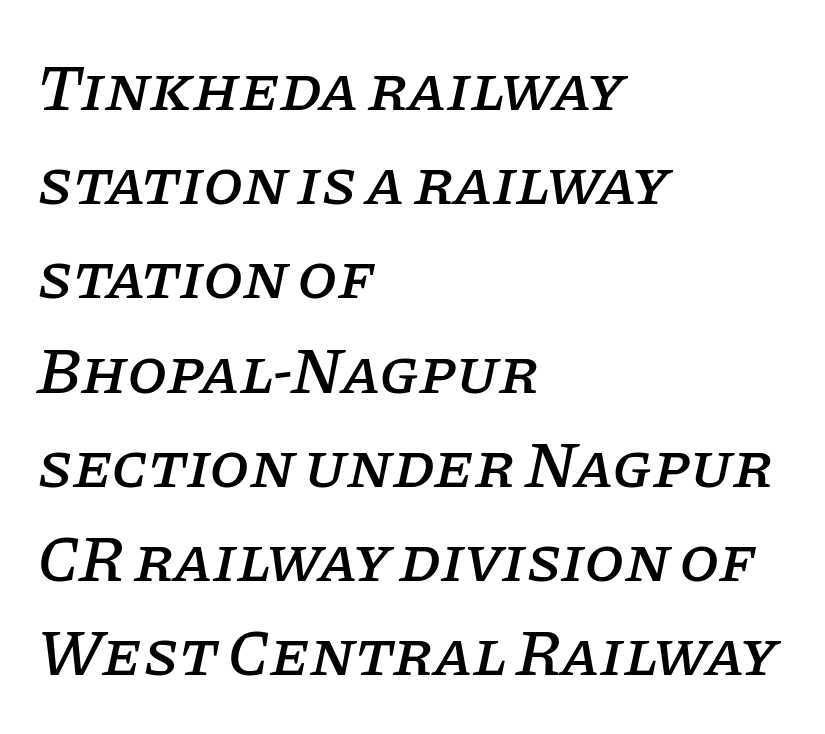
The ragged edge is on the right, which tells us the setting is flush left. The lines sit at an ordinary, default distance from one another. The specimen reads as italic at a glance. A clean baseline with only descenders dipping below it. Here the designer chose a conventional face with non-uniform glyph widths.
